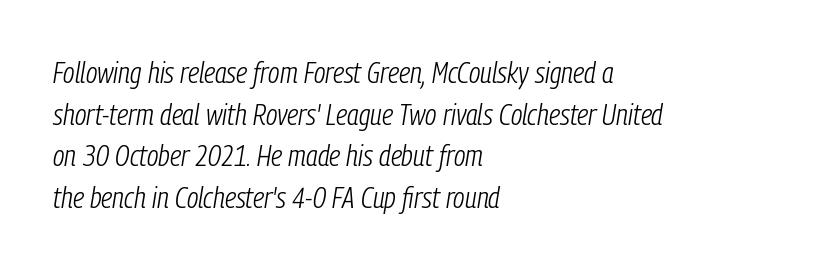
The image shows 30 px light, condensed type, italic (leaning right); set left-aligned, normal line spacing (1.39x), normal letter spacing, not underlined; low stroke contrast and a medium x-height.
